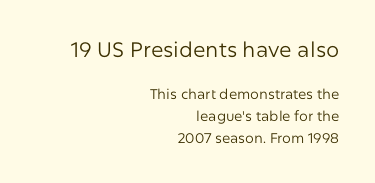
The image shows 21 px text type, upright; set right-aligned, normal line spacing (1.55x), normal letter spacing, not underlined; the first (top) block is 1.5x larger.
